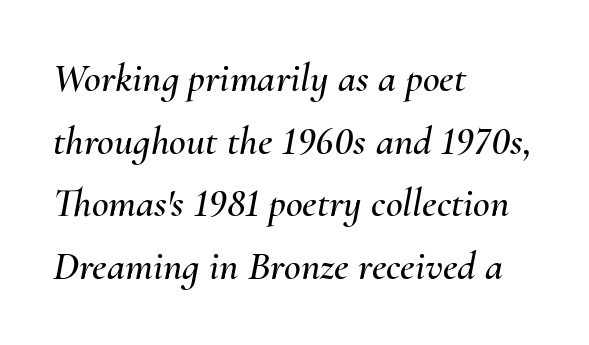
The image shows 41 px text type, italic (leaning right); set left-aligned, normal line spacing (1.53x), normal letter spacing, not underlined; medium stroke contrast and a small x-height.
